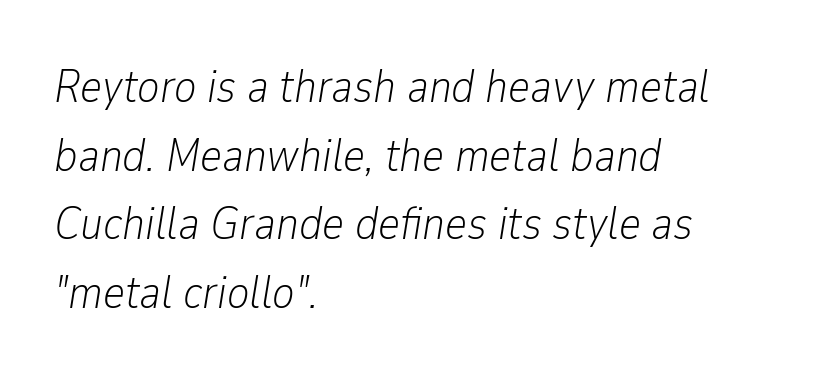
Q: Is the text bold? A: No.
Q: Is the text italic (slanted)? A: Yes, it leans right by about 9 degrees.
Q: Is the text underlined? A: No.
Q: How is the paragraph aligned? A: Left-aligned.
Q: Is the spacing between letters normal or unusually wide? A: Normal.
Q: Is the spacing between lines tight, normal or loose? A: Normal.
Q: Width (condensed, normal, or wide)? A: Condensed.
Q: Stroke contrast? A: Low.
Q: x-height? A: Medium.
Q: Monospaced? A: No.
